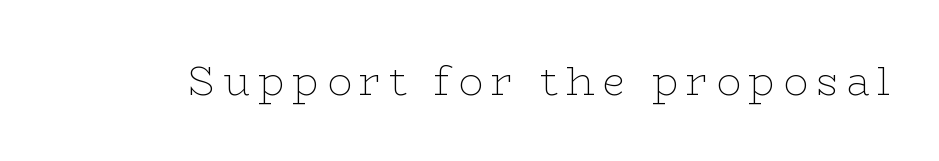
{"serif": "yes", "italic": "no", "bold": "no", "weight": "thin", "width": "wide", "stroke_contrast": "low", "x_height": "medium", "monospaced": "no", "underline": "no", "glyph_px": 41}
